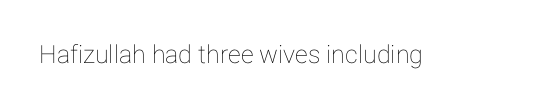
The image shows 25 px text type, upright; set normal letter spacing, not underlined.
